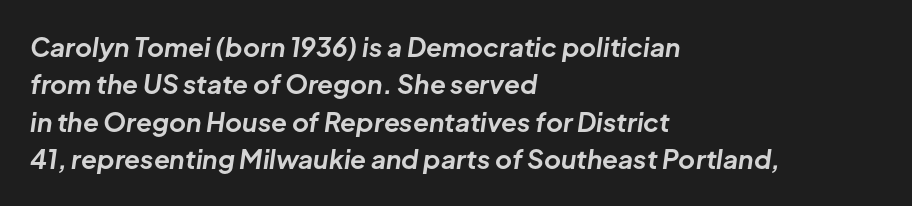
{"italic": "yes", "lean": "right", "slant_degrees": 8, "bold": "yes", "underline": "no", "align": "left", "line_spacing": "normal", "line_spacing_ratio": 1.44, "letter_spacing": "normal", "letter_spacing_em": 0.0, "glyph_px": 26}
